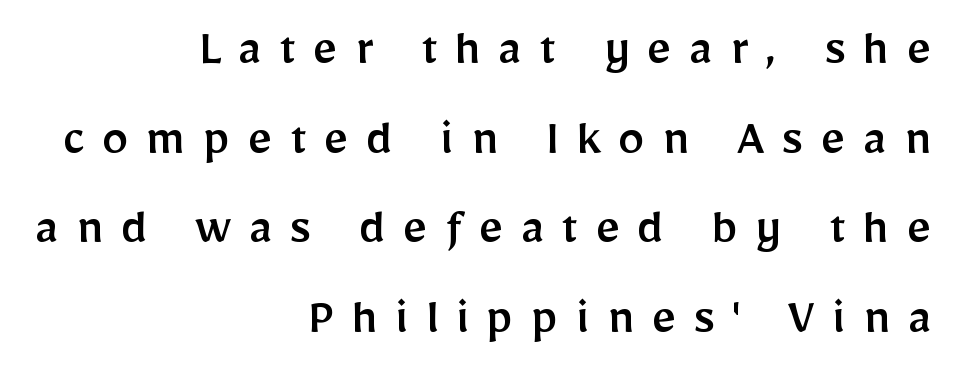
{"serif": "no", "italic": "no", "width": "normal", "stroke_contrast": "low", "x_height": "medium", "monospaced": "no", "underline": "no", "align": "right", "line_spacing": "normal", "line_spacing_ratio": 1.69, "letter_spacing": "wide", "letter_spacing_em": 0.33, "glyph_px": 53}
